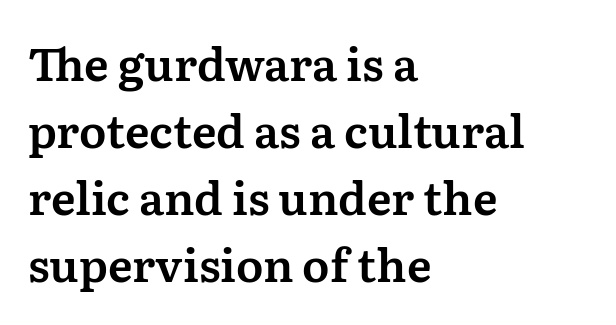
Q: Is the text italic (slanted)? A: No, it is upright.
Q: Is the typeface a serif or a sans-serif typeface? A: Serif.
Q: Is the text underlined? A: No.
Q: How is the paragraph aligned? A: Left-aligned.
Q: Is the spacing between letters normal or unusually wide? A: Normal.
Q: Is the spacing between lines tight, normal or loose? A: Normal.
Q: Width (condensed, normal, or wide)? A: Normal.
Q: Stroke contrast? A: Medium.
Q: x-height? A: Medium.
Q: Monospaced? A: No.
